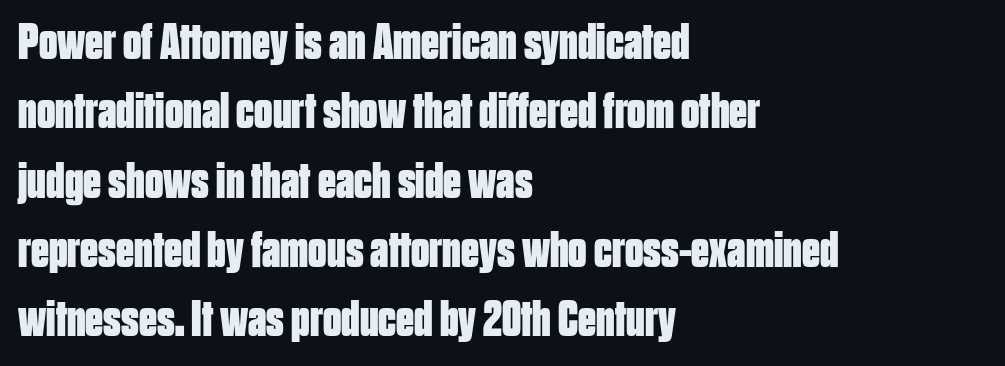
{"serif": "no", "italic": "no", "bold": "yes", "weight": "bold", "width": "condensed", "stroke_contrast": "low", "x_height": "large", "monospaced": "no", "underline": "no", "align": "left", "line_spacing": "normal", "line_spacing_ratio": 1.36, "letter_spacing": "normal", "letter_spacing_em": 0.0, "glyph_px": 51}
